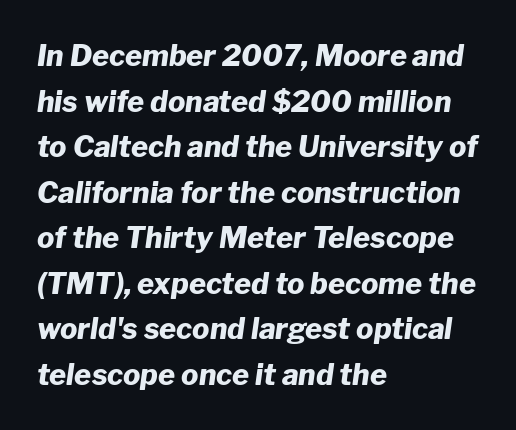
{"italic": "yes", "lean": "right", "slant_degrees": 8, "bold": "yes", "weight": "heavy", "width": "normal", "stroke_contrast": "low", "x_height": "medium", "monospaced": "no", "underline": "no", "align": "left", "line_spacing": "normal", "line_spacing_ratio": 1.57, "letter_spacing": "normal", "letter_spacing_em": 0.0, "glyph_px": 29}
